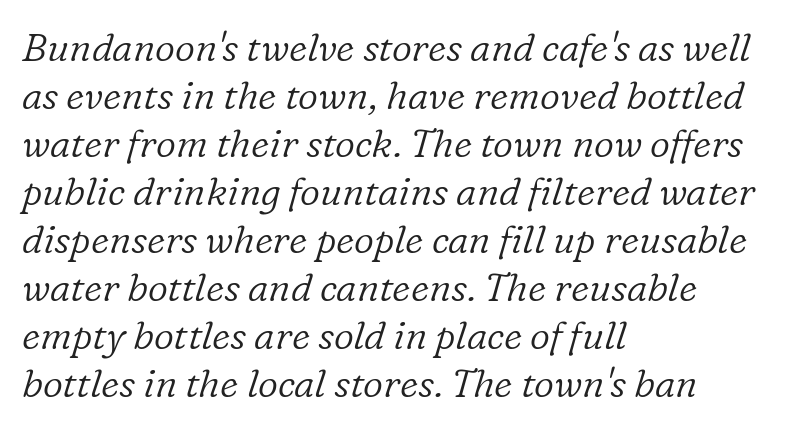
{"serif": "yes", "italic": "yes", "lean": "right", "slant_degrees": 16, "bold": "no", "weight": "light", "width": "normal", "stroke_contrast": "low", "x_height": "medium", "monospaced": "no", "underline": "no", "align": "left", "line_spacing_ratio": 1.23, "letter_spacing": "normal", "letter_spacing_em": 0.0, "glyph_px": 39}
